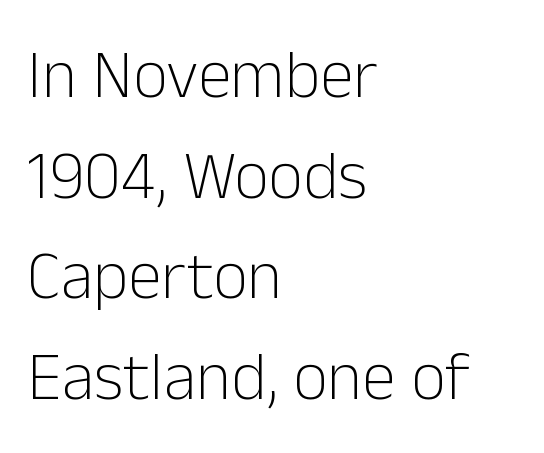
{"serif": "no", "italic": "no", "bold": "no", "weight": "light", "width": "normal", "stroke_contrast": "low", "x_height": "medium", "monospaced": "no", "underline": "no", "align": "left", "line_spacing": "normal", "line_spacing_ratio": 1.48, "letter_spacing": "normal", "letter_spacing_em": 0.0, "glyph_px": 68}
